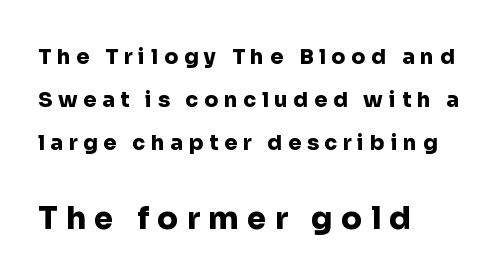
Q: Is the text bold? A: Yes.
Q: Is the text italic (slanted)? A: No, it is upright.
Q: Is the typeface a serif or a sans-serif typeface? A: Sans-serif.
Q: Is the text underlined? A: No.
Q: How is the paragraph aligned? A: Left-aligned.
Q: Is the spacing between letters normal or unusually wide? A: Unusually wide.
Q: Is the spacing between lines tight, normal or loose? A: Loose.
Q: Which block of text is set in a larger size, the first (top) or the second (bottom)? A: The second (bottom) one.
Q: Width (condensed, normal, or wide)? A: Normal.
Q: Stroke contrast? A: Low.
Q: x-height? A: Medium.
Q: Monospaced? A: No.
